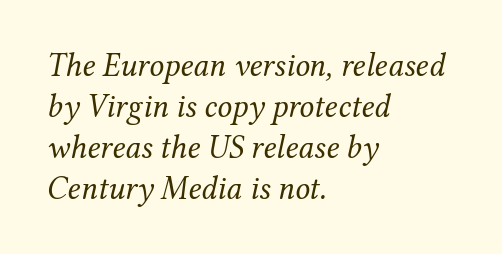
Rule under the text: the space is simply empty. If you drew a line through each stem, it would be angled. Each stroke keeps to a modest, everyday thickness or less. These lines are composed in type with serifs.
